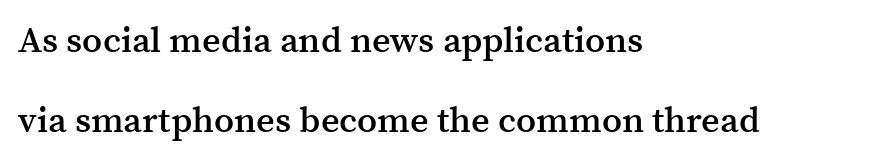
A bare baseline throughout the passage. Line beginnings align vertically; line endings do not. Is this a sans? No — the strokes have serifs. A semibold gives these letters moderate extra thickness, short of bold. How would I describe the line gaps? Wide and relaxed. No italicization has been applied; the sample stays upright.
